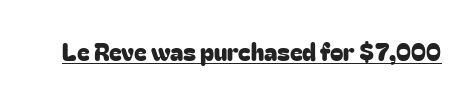
Default kerning and tracking; the words read as compact shapes. Notice how the stems are strictly vertical — no italics here. The glyphs are accompanied by a horizontal stroke just below them.
